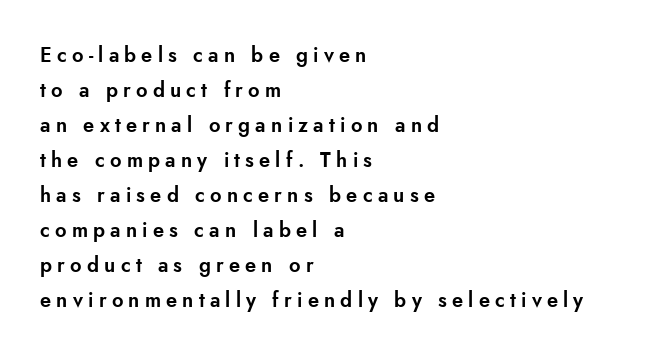
A clean baseline with only descenders dipping below it. In terms of posture, this sample is upright. Observe the wide spacing: letters keep a clear distance from each other. Where is the straight margin? On the left.
